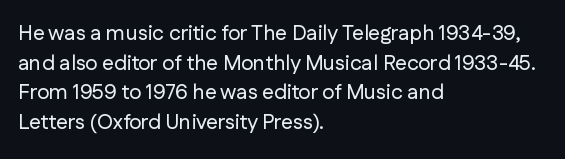
Caption: standard tracking, unaltered. Only glyphs here, with clear space below each row. The line-height multiplier appears to be the usual default. The typography opts for an upright posture over an oblique one. A student would call this left alignment; a typographer would say flush left, rag right.
